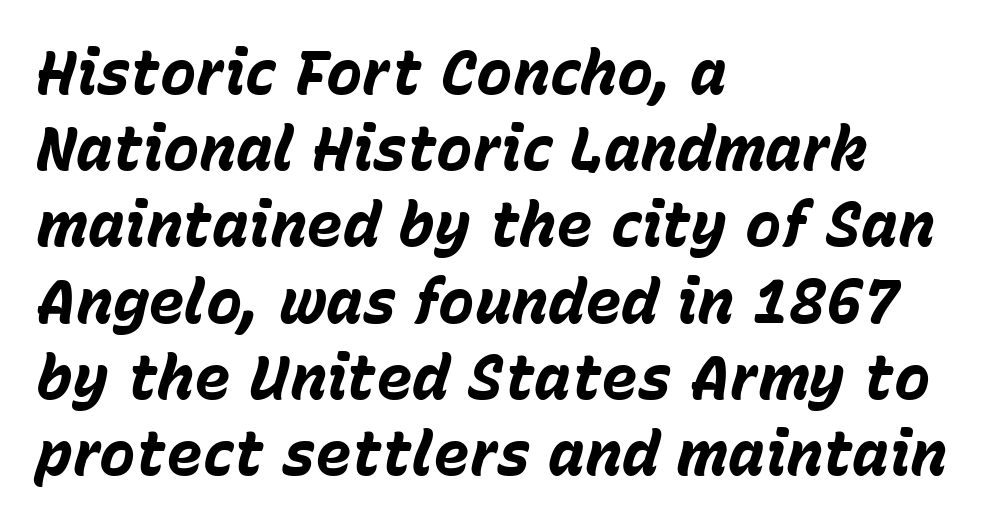
Letters rest on an invisible, unmarked baseline. Every character sits at an angle, as italics do. Do the characters align in a grid? No, the font is proportional. There is no visible air inserted between adjacent glyphs.
